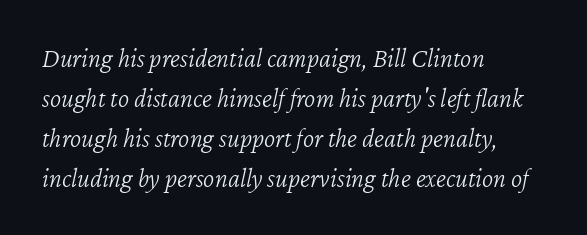
Q: Is the text bold? A: No.
Q: Is the text italic (slanted)? A: Yes, it leans right by about 12 degrees.
Q: Is the text underlined? A: No.
Q: How is the paragraph aligned? A: Left-aligned.
Q: Is the spacing between letters normal or unusually wide? A: Normal.
Q: Is the spacing between lines tight, normal or loose? A: Normal.
